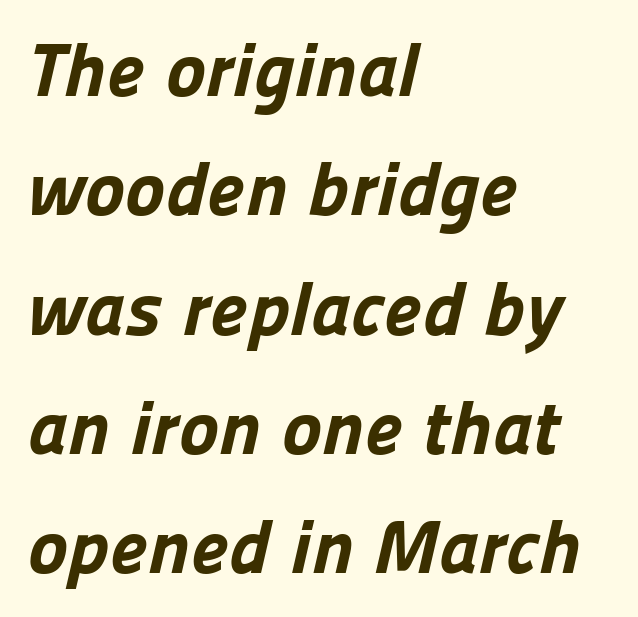
Q: Is the text bold? A: Yes.
Q: Is the typeface a serif or a sans-serif typeface? A: Sans-serif.
Q: Is the text underlined? A: No.
Q: How is the paragraph aligned? A: Left-aligned.
Q: Is the spacing between letters normal or unusually wide? A: Normal.
Q: Is the spacing between lines tight, normal or loose? A: Normal.
Q: Width (condensed, normal, or wide)? A: Normal.
Q: Stroke contrast? A: Low.
Q: x-height? A: Medium.
Q: Monospaced? A: No.
